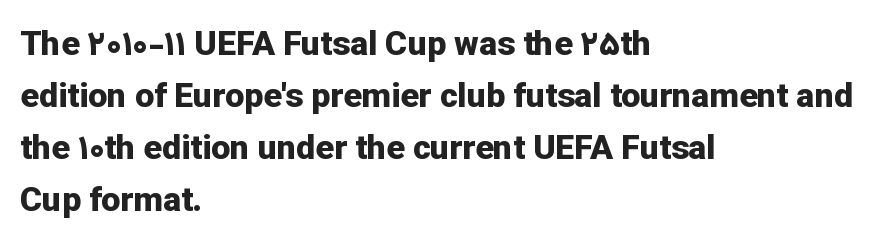
The image shows 34 px bold sans-serif type, upright; set left-aligned, normal line spacing (1.53x), normal letter spacing, not underlined; low stroke contrast and a medium x-height.
